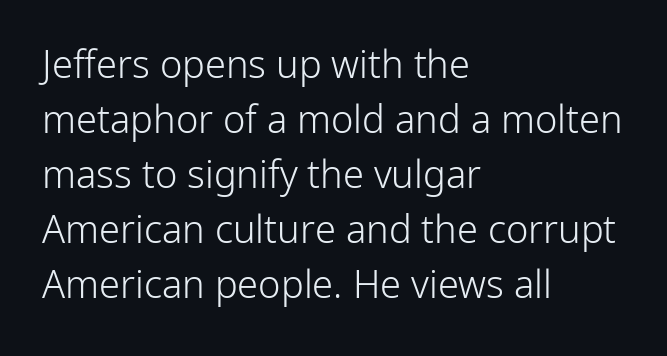
Font category for this specimen: sans-serif. Letter spacing: default. Casual observation: everything's shoved over to the left. This reads as an unemphasized weight, regular at the heaviest.
